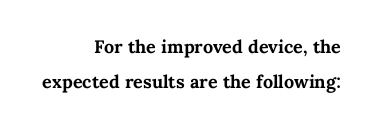
Q: Is the text bold? A: Yes.
Q: Is the text italic (slanted)? A: No, it is upright.
Q: Is the text underlined? A: No.
Q: How is the paragraph aligned? A: Right-aligned.
Q: Is the spacing between letters normal or unusually wide? A: Normal.
Q: Is the spacing between lines tight, normal or loose? A: Normal.
